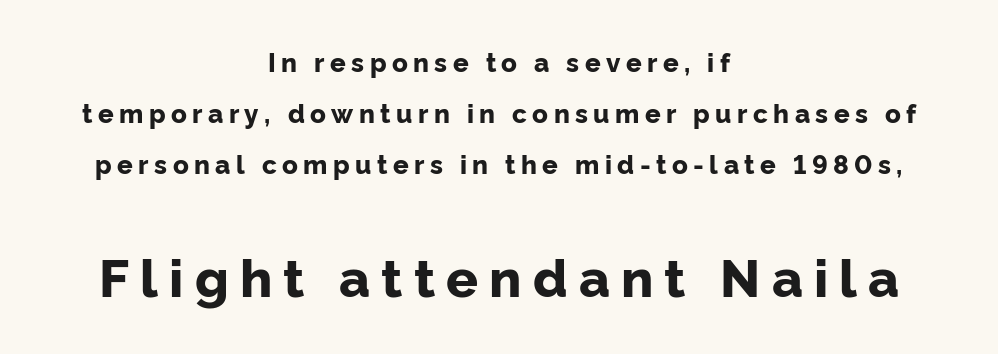
Tracking here is generous; glyphs stand well apart from one another. Check under the words: just untouched page. A typesetter would label this face a sans. Reading down the column, the eye jumps a long way to each next line. The typesetting leans heavy: a genuine bold. Is the block centered? Yes — each line is placed symmetrically about the middle.
